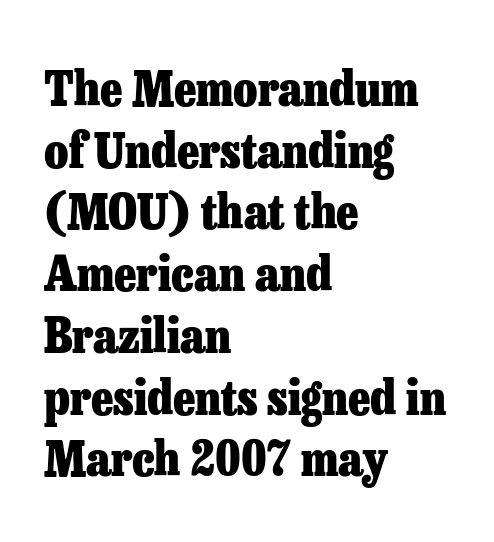
The image shows 49 px heavy serif type, upright; set left-aligned, normal line spacing (1.26x), normal letter spacing, not underlined; low stroke contrast and a medium x-height.
